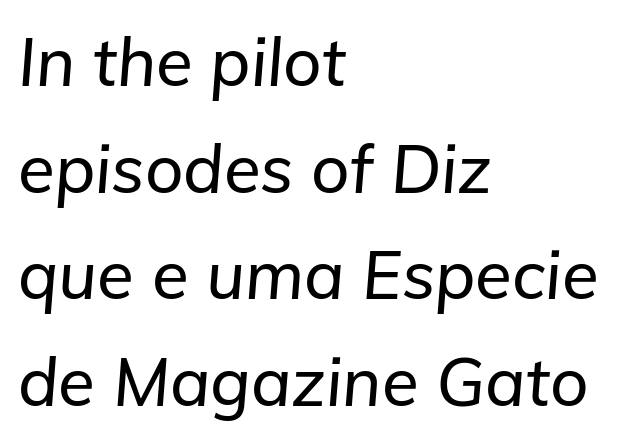
Q: Is the text italic (slanted)? A: Yes, it leans right by about 5 degrees.
Q: Is the text underlined? A: No.
Q: How is the paragraph aligned? A: Left-aligned.
Q: Is the spacing between letters normal or unusually wide? A: Normal.
Q: Is the spacing between lines tight, normal or loose? A: Normal.
Q: Width (condensed, normal, or wide)? A: Normal.
Q: Stroke contrast? A: Low.
Q: x-height? A: Medium.
Q: Monospaced? A: No.
